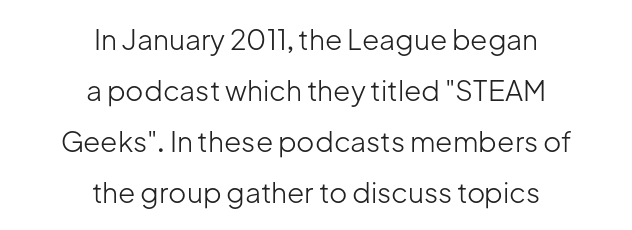
The image shows 28 px light sans-serif type, upright; set centered, line spacing 1.82x, normal letter spacing, not underlined; low stroke contrast and a medium x-height.
